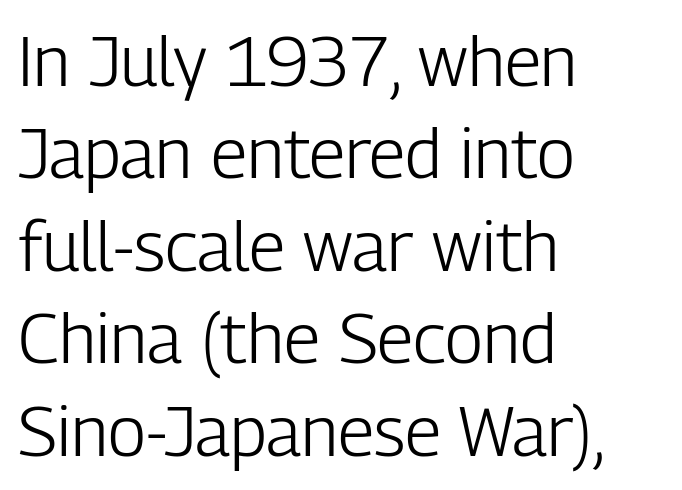
Beneath every word, the page is bare. Quick note: not italic, upright. The face used here is proportionally spaced, like ordinary book or web type. Vertical stems look standard width or narrower in stroke.
